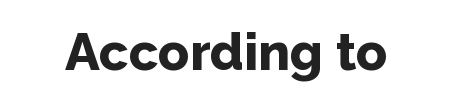
Q: Is the text bold? A: Yes.
Q: Is the text italic (slanted)? A: No, it is upright.
Q: Is the typeface a serif or a sans-serif typeface? A: Sans-serif.
Q: Is the text underlined? A: No.
Q: Is the spacing between letters normal or unusually wide? A: Normal.
Q: Width (condensed, normal, or wide)? A: Normal.
Q: Stroke contrast? A: Low.
Q: x-height? A: Medium.
Q: Monospaced? A: No.
